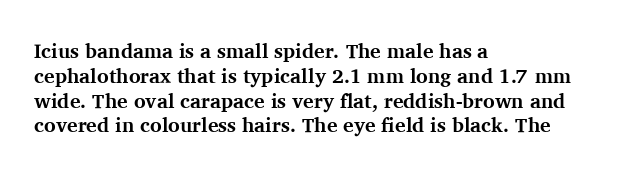
Q: Is the text bold? A: Yes.
Q: Is the text italic (slanted)? A: No, it is upright.
Q: Is the text underlined? A: No.
Q: How is the paragraph aligned? A: Left-aligned.
Q: Is the spacing between letters normal or unusually wide? A: Normal.
